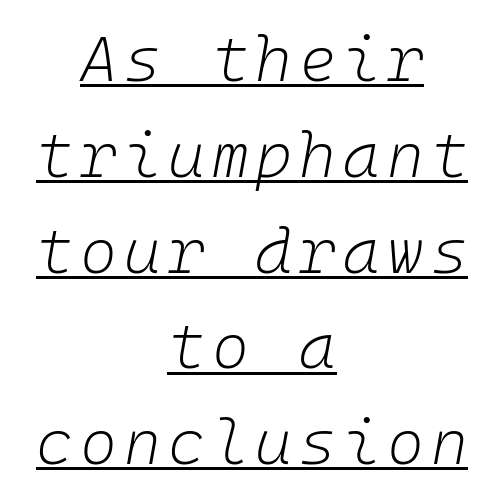
Q: Is the text bold? A: No.
Q: Is the text italic (slanted)? A: Yes, it leans right by about 10 degrees.
Q: Is the text underlined? A: Yes.
Q: How is the paragraph aligned? A: Centered.
Q: Is the spacing between lines tight, normal or loose? A: Normal.
Q: Width (condensed, normal, or wide)? A: Normal.
Q: Stroke contrast? A: Low.
Q: x-height? A: Medium.
